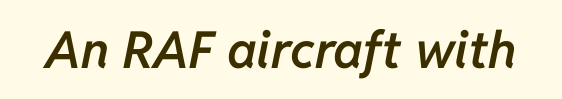
The image shows 51 px semibold type, italic (leaning right); set normal letter spacing, not underlined; low stroke contrast and a medium x-height.
